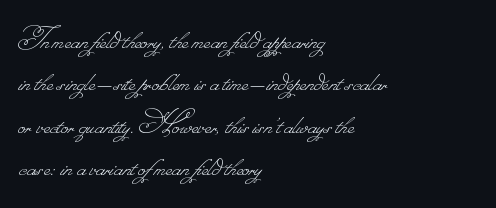
The image shows 34 px thin type; set left-aligned, normal line spacing (1.25x), normal letter spacing, not underlined; low stroke contrast.
